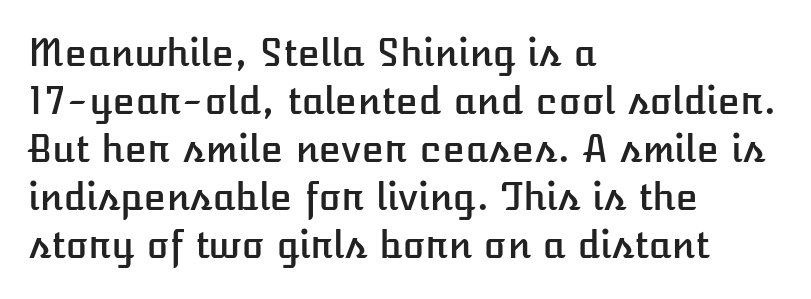
Q: Is the text italic (slanted)? A: No, it is upright.
Q: Is the text underlined? A: No.
Q: How is the paragraph aligned? A: Left-aligned.
Q: Is the spacing between letters normal or unusually wide? A: Normal.
Q: Is the spacing between lines tight, normal or loose? A: Normal.
Q: Width (condensed, normal, or wide)? A: Normal.
Q: Stroke contrast? A: Low.
Q: x-height? A: Medium.
Q: Monospaced? A: No.
